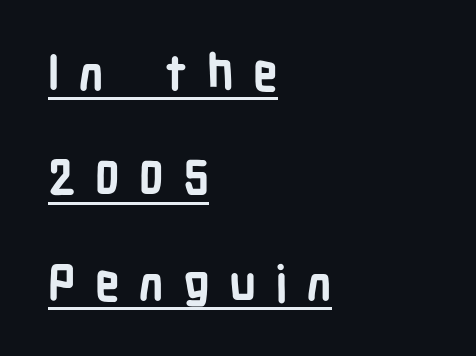
{"serif": "no", "italic": "no", "bold": "yes", "weight": "bold", "width": "condensed", "stroke_contrast": "low", "x_height": "medium", "monospaced": "no", "underline": "yes", "align": "left", "line_spacing": "loose", "line_spacing_ratio": 2.14, "letter_spacing": "wide", "letter_spacing_em": 0.39, "glyph_px": 49}
